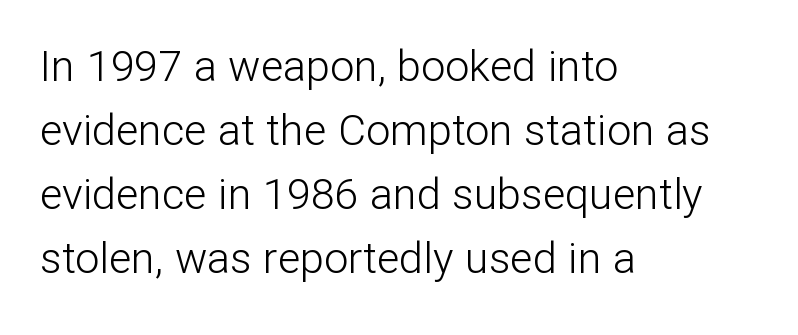
Q: Is the text bold? A: No.
Q: Is the text italic (slanted)? A: No, it is upright.
Q: Is the typeface a serif or a sans-serif typeface? A: Sans-serif.
Q: Is the text underlined? A: No.
Q: How is the paragraph aligned? A: Left-aligned.
Q: Is the spacing between letters normal or unusually wide? A: Normal.
Q: Is the spacing between lines tight, normal or loose? A: Normal.
Q: Width (condensed, normal, or wide)? A: Normal.
Q: Stroke contrast? A: Low.
Q: x-height? A: Medium.
Q: Monospaced? A: No.
